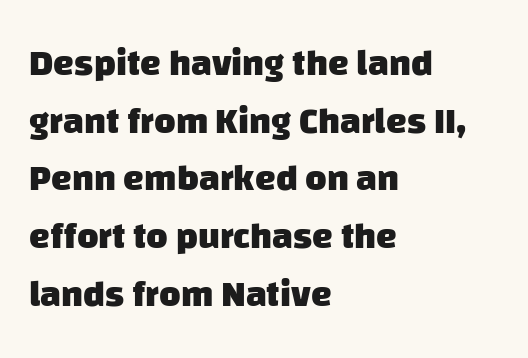
Q: Is the text bold? A: Yes.
Q: Is the typeface a serif or a sans-serif typeface? A: Sans-serif.
Q: Is the text underlined? A: No.
Q: How is the paragraph aligned? A: Left-aligned.
Q: Is the spacing between letters normal or unusually wide? A: Normal.
Q: Is the spacing between lines tight, normal or loose? A: Normal.
Q: Width (condensed, normal, or wide)? A: Normal.
Q: Stroke contrast? A: Low.
Q: x-height? A: Large.
Q: Monospaced? A: No.
